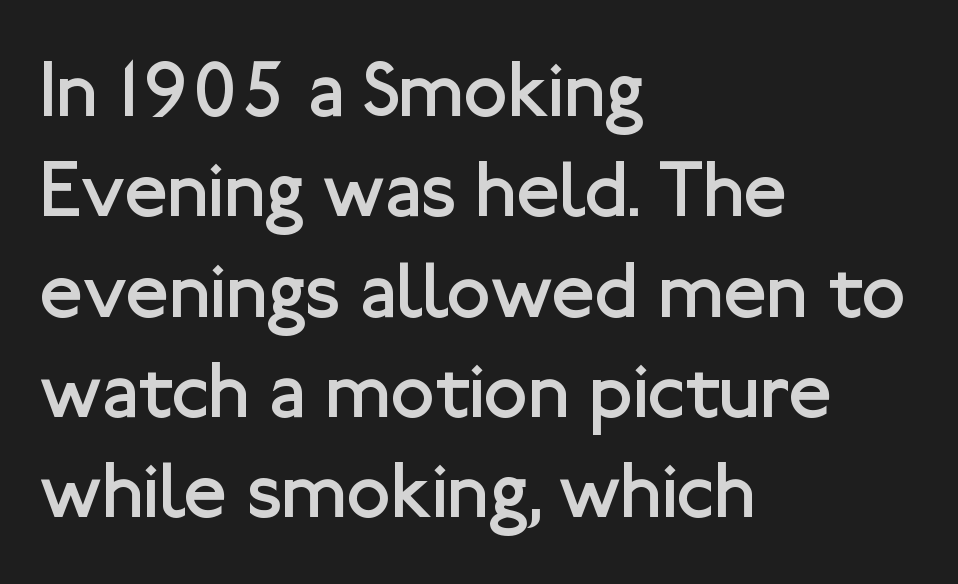
The passage shown is not underscored anywhere. The face used here is proportionally spaced, like ordinary book or web type. Students, note that the glyphs here touch the page at normal intervals. The line-height multiplier appears to be the usual default. The compositor pushed each line to the left boundary.
